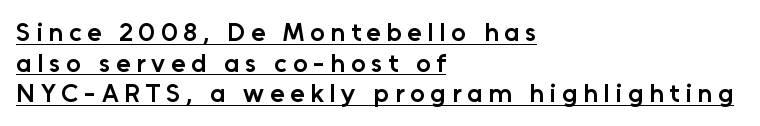
{"italic": "no", "bold": "semi", "underline": "yes", "align": "left", "line_spacing_ratio": 1.18, "letter_spacing": "wide", "letter_spacing_em": 0.22, "glyph_px": 26}
